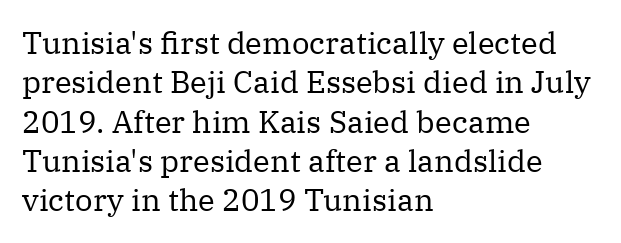
The image shows 31 px regular-weight serif type, upright; set left-aligned, normal line spacing (1.27x), normal letter spacing, not underlined; medium stroke contrast and a medium x-height.
